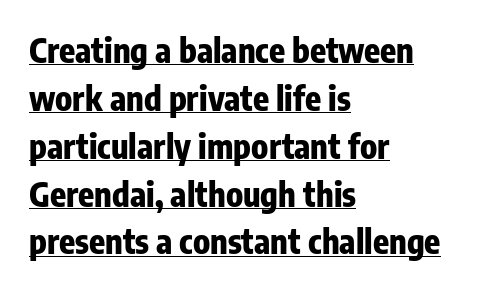
Q: Is the text bold? A: Yes.
Q: Is the text italic (slanted)? A: No, it is upright.
Q: Is the typeface a serif or a sans-serif typeface? A: Sans-serif.
Q: Is the text underlined? A: Yes.
Q: How is the paragraph aligned? A: Left-aligned.
Q: Is the spacing between letters normal or unusually wide? A: Normal.
Q: Is the spacing between lines tight, normal or loose? A: Normal.
Q: Width (condensed, normal, or wide)? A: Condensed.
Q: Stroke contrast? A: Low.
Q: x-height? A: Medium.
Q: Monospaced? A: No.
